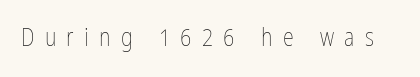
{"italic": "no", "bold": "no", "underline": "no", "letter_spacing": "wide", "letter_spacing_em": 0.41, "glyph_px": 25}
